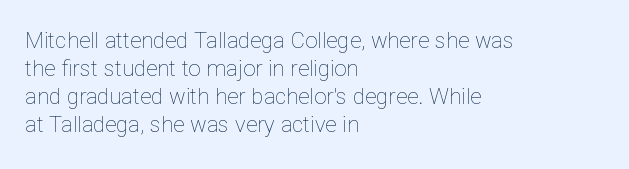
The image shows 22 px text type, upright; set left-aligned, normal line spacing (1.27x), normal letter spacing, not underlined.
